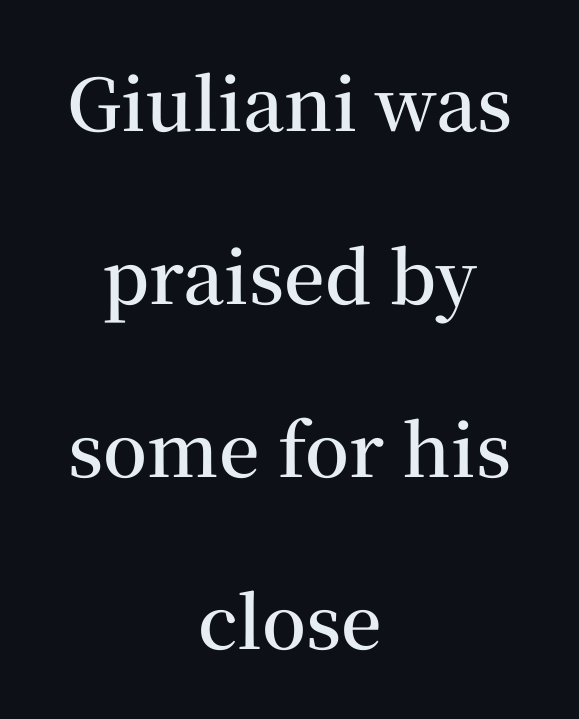
The image shows 72 px semibold serif type, upright; set centered, loose line spacing (2.4x), normal letter spacing, not underlined; medium stroke contrast and a medium x-height.
